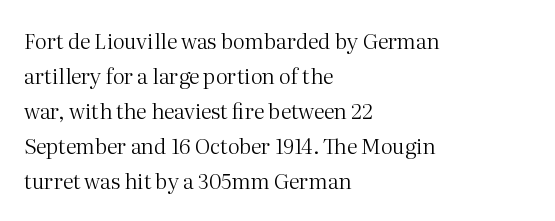
{"italic": "no", "bold": "no", "underline": "no", "align": "left", "line_spacing": "normal", "line_spacing_ratio": 1.67, "letter_spacing": "normal", "letter_spacing_em": 0.0, "glyph_px": 21}
